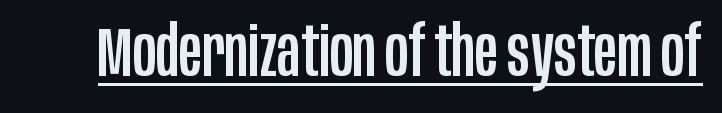
Q: Is the text italic (slanted)? A: No, it is upright.
Q: Is the typeface a serif or a sans-serif typeface? A: Sans-serif.
Q: Is the text underlined? A: Yes.
Q: Is the spacing between letters normal or unusually wide? A: Normal.
Q: Width (condensed, normal, or wide)? A: Condensed.
Q: Stroke contrast? A: Low.
Q: x-height? A: Large.
Q: Monospaced? A: No.
